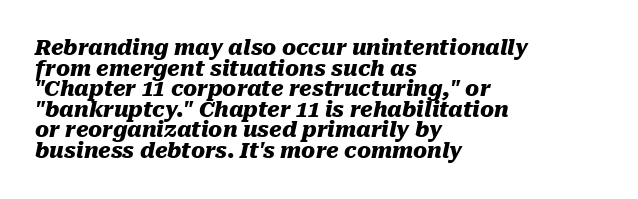
The line texture is even and compact thanks to regular tracking. Leading: reduced. The rendering anchors every line to the left-hand side. What weight is shown? A full bold with thick strokes.
